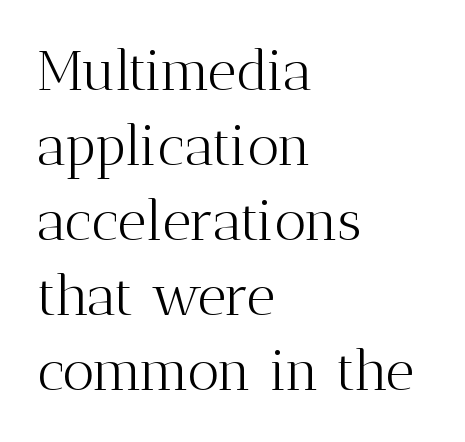
The image shows 56 px light serif type, upright; set left-aligned, normal line spacing (1.34x), normal letter spacing, not underlined; medium stroke contrast and a medium x-height.
